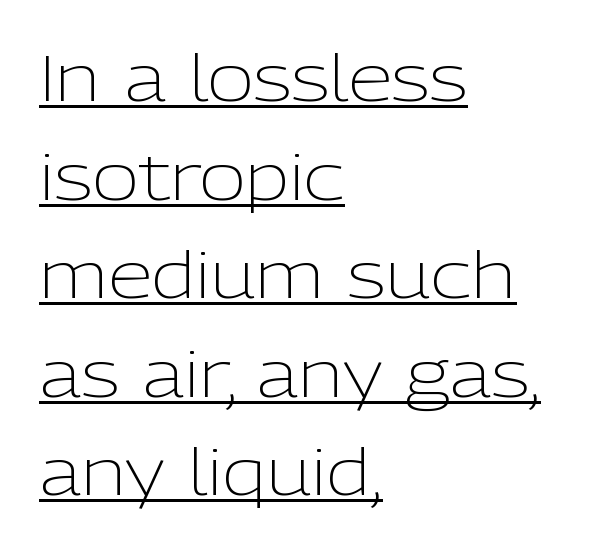
Q: Is the text bold? A: No.
Q: Is the text italic (slanted)? A: No, it is upright.
Q: Is the typeface a serif or a sans-serif typeface? A: Sans-serif.
Q: Is the text underlined? A: Yes.
Q: How is the paragraph aligned? A: Left-aligned.
Q: Is the spacing between letters normal or unusually wide? A: Normal.
Q: Is the spacing between lines tight, normal or loose? A: Normal.
Q: Width (condensed, normal, or wide)? A: Normal.
Q: Stroke contrast? A: Low.
Q: x-height? A: Medium.
Q: Monospaced? A: No.
